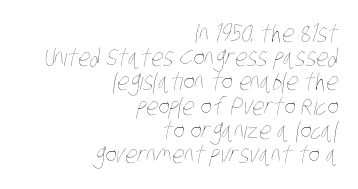
Q: Is the text bold? A: No.
Q: Is the text underlined? A: No.
Q: How is the paragraph aligned? A: Right-aligned.
Q: Is the spacing between letters normal or unusually wide? A: Normal.
Q: Is the spacing between lines tight, normal or loose? A: Tight.
